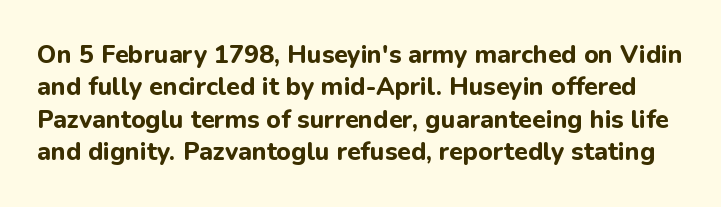
The image shows 25 px bold type, upright; set normal line spacing (1.3x), normal letter spacing, not underlined.
